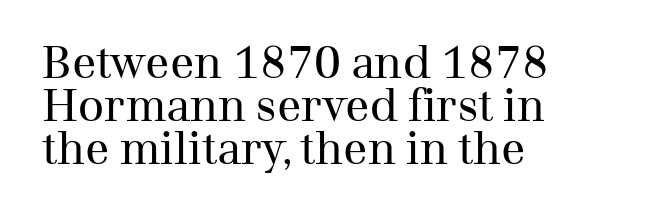
Unlike a clean sans, this face finishes its strokes with serifs. Left-aligned paragraph, ragged on the right. Designer's note — italics off, roman on. The space directly below the letters is spotless. Characters follow at the spacing the type designer built in.
